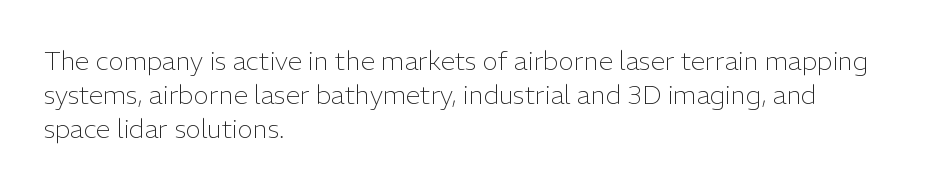
Descenders are the only things crossing below the line. All the whitespace from short lines collects on the right. Characters remain perfectly vertical along every line. The letters sit at their default tracking, neither squeezed nor spread.
